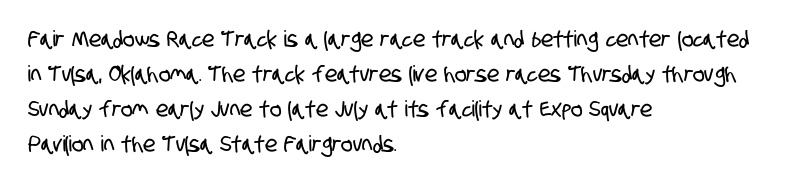
Layout note: lines flush left. Descenders are the only things crossing below the line. The vertical gap from one line to the next is medium. Caption: standard tracking, unaltered.
